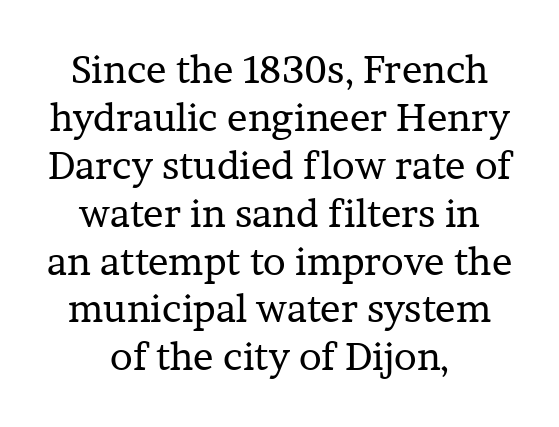
Honestly, the row spacing looks completely unremarkable. The space beneath each line is pristine and unruled. Caption: face not bold, strokes unweighted. Teacher's note: observe the equal gaps on both sides — that is centered alignment. Serifs: yes, visible at the terminals of the letterforms.
